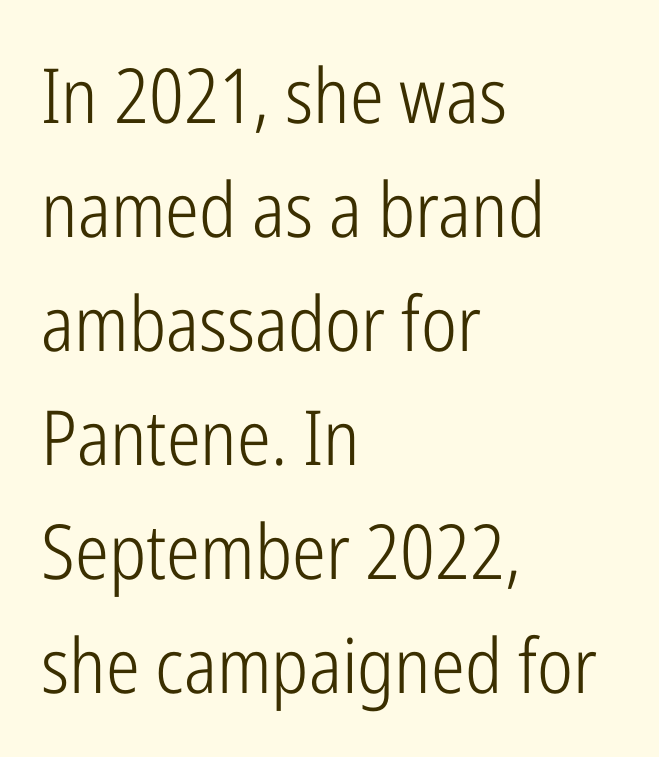
This rendering leaves character spacing at its baseline value. The rendering anchors every line to the left-hand side. Ascenders rise straight up at ninety degrees. Varying glyph widths throughout — classic text-font behaviour. The rendering shows plain stroke endings on the letterforms — a sans-serif design. Bare-footed words on every line.
